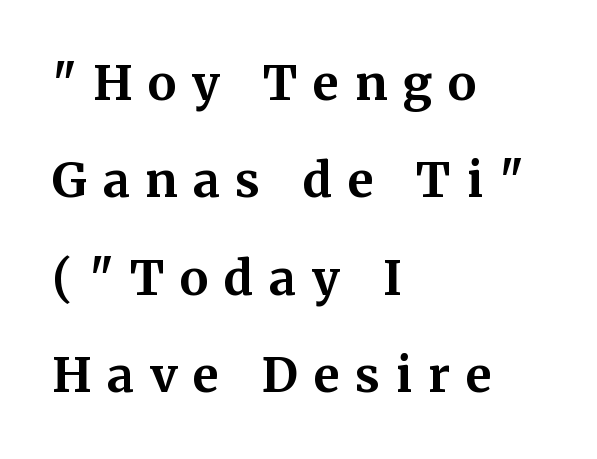
{"serif": "yes", "italic": "no", "bold": "yes", "weight": "bold", "width": "normal", "stroke_contrast": "medium", "x_height": "medium", "monospaced": "no", "underline": "no", "align": "left", "line_spacing": "loose", "line_spacing_ratio": 2.03, "letter_spacing": "wide", "letter_spacing_em": 0.33, "glyph_px": 48}
